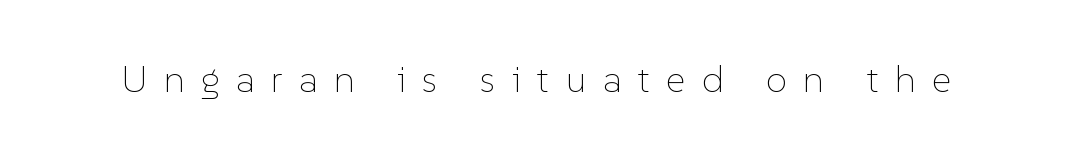
{"italic": "no", "bold": "no", "weight": "thin", "width": "normal", "stroke_contrast": "low", "x_height": "medium", "monospaced": "no", "underline": "no", "letter_spacing": "wide", "letter_spacing_em": 0.43, "glyph_px": 38}
